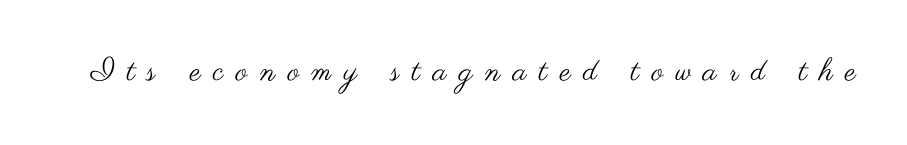
Q: Is the text bold? A: No.
Q: Is the text italic (slanted)? A: Yes.
Q: Is the typeface a serif or a sans-serif typeface? A: Sans-serif.
Q: Is the text underlined? A: No.
Q: Is the spacing between letters normal or unusually wide? A: Unusually wide.
Q: Width (condensed, normal, or wide)? A: Wide.
Q: Stroke contrast? A: Medium.
Q: x-height? A: Small.
Q: Monospaced? A: No.
